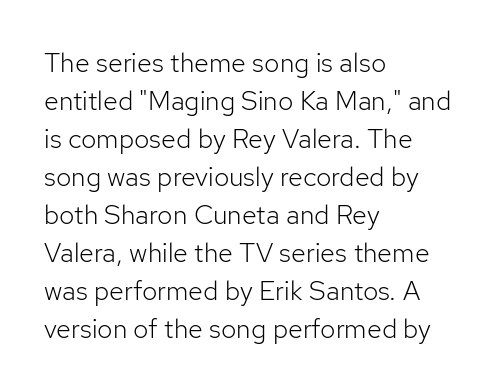
The image shows 27 px text type, upright; set left-aligned, normal line spacing (1.41x), normal letter spacing, not underlined.
